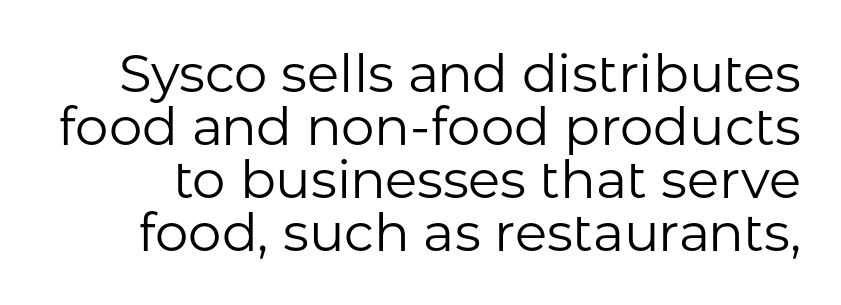
The image shows 53 px regular-weight sans-serif type, upright; set tight line spacing (1.0x), normal letter spacing, not underlined; low stroke contrast and a medium x-height.
